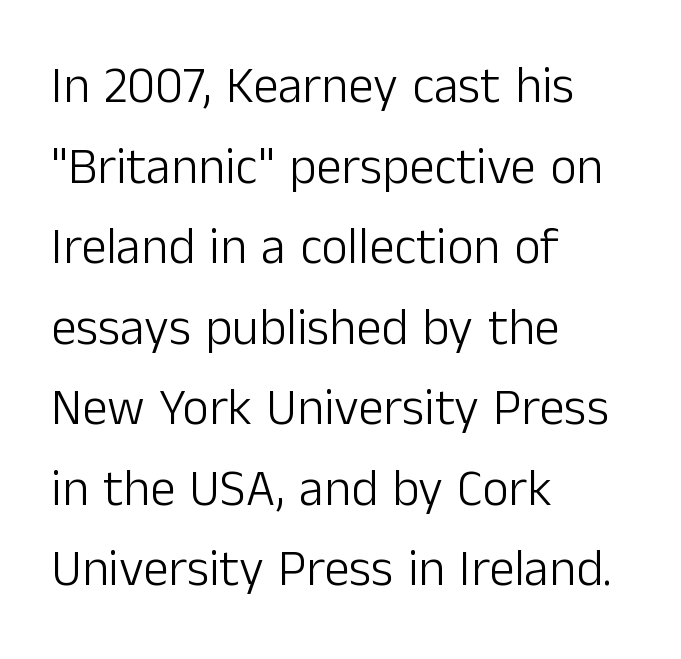
Q: Is the text bold? A: No.
Q: Is the text italic (slanted)? A: No, it is upright.
Q: Is the typeface a serif or a sans-serif typeface? A: Sans-serif.
Q: Is the text underlined? A: No.
Q: How is the paragraph aligned? A: Left-aligned.
Q: Is the spacing between letters normal or unusually wide? A: Normal.
Q: Is the spacing between lines tight, normal or loose? A: Normal.
Q: Width (condensed, normal, or wide)? A: Normal.
Q: Stroke contrast? A: Low.
Q: x-height? A: Medium.
Q: Monospaced? A: No.
